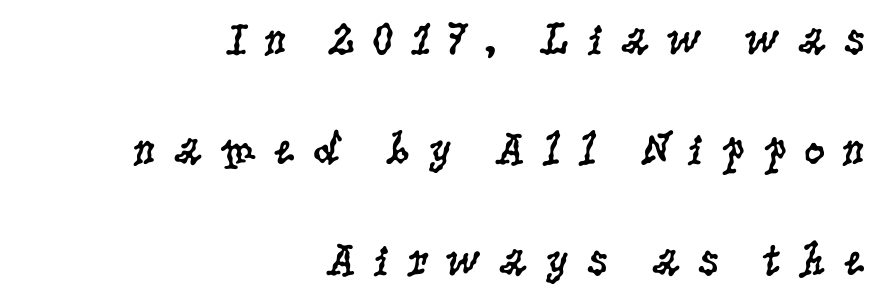
The image shows 47 px regular-weight, condensed serif type; set right-aligned, loose line spacing (2.35x), unusually wide letter spacing (+0.34 em), not underlined; low stroke contrast and a large x-height.
